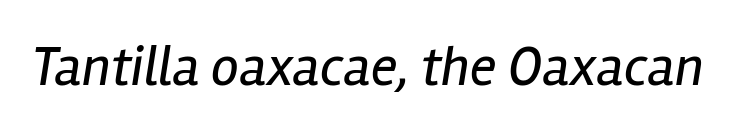
{"italic": "yes", "lean": "right", "slant_degrees": 12, "bold": "no", "weight": "regular", "width": "condensed", "stroke_contrast": "low", "x_height": "medium", "monospaced": "no", "underline": "no", "letter_spacing": "normal", "letter_spacing_em": 0.0, "glyph_px": 56}
